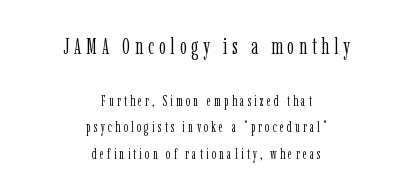
{"italic": "no", "bold": "no", "underline": "no", "align": "center", "line_spacing_ratio": 1.88, "letter_spacing": "wide", "letter_spacing_em": 0.22, "larger_block": "first", "size_ratio": 1.57, "glyph_px": 22}
